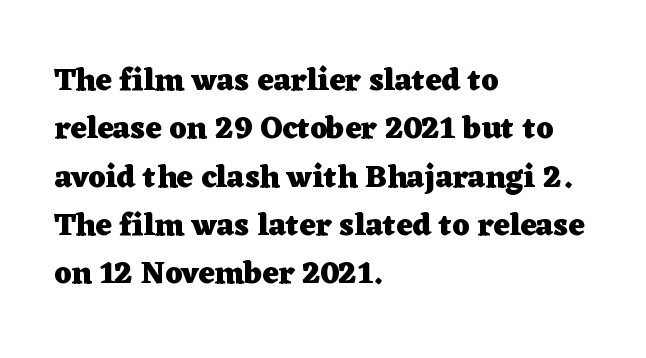
{"serif": "yes", "italic": "no", "bold": "yes", "weight": "heavy", "width": "wide", "stroke_contrast": "low", "x_height": "medium", "monospaced": "no", "underline": "no", "align": "left", "line_spacing": "normal", "line_spacing_ratio": 1.56, "letter_spacing": "normal", "letter_spacing_em": 0.0, "glyph_px": 31}
